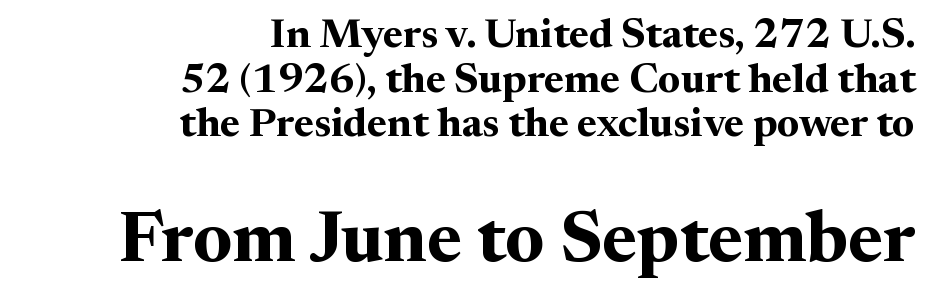
The image shows 72 px bold serif type, upright; set right-aligned, tight line spacing (1.09x), normal letter spacing, not underlined; the second (bottom) block is 1.76x larger; medium stroke contrast and a medium x-height.
